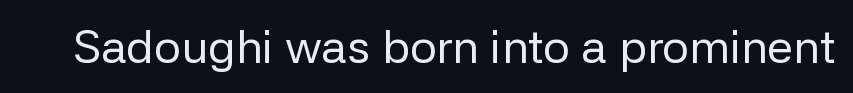
Check under the words: just untouched page. Compared with typical body copy, the letter spacing here is the same. A typesetter would call this proportional, since set widths differ per character. Vertical stems look standard width or narrower in stroke.
